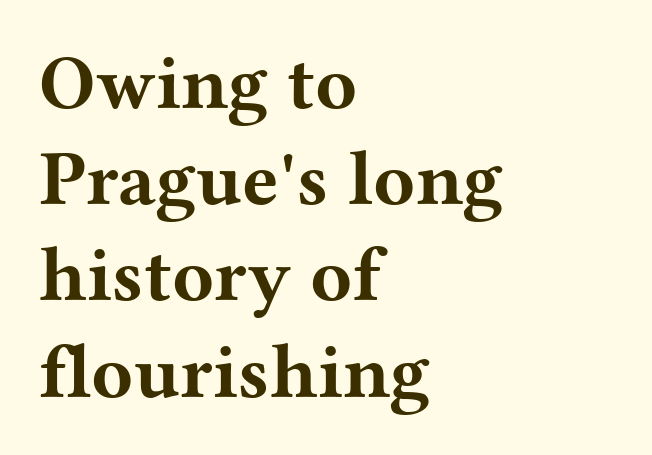
Q: Is the text bold? A: Yes.
Q: Is the text italic (slanted)? A: No, it is upright.
Q: Is the typeface a serif or a sans-serif typeface? A: Serif.
Q: Is the text underlined? A: No.
Q: How is the paragraph aligned? A: Left-aligned.
Q: Is the spacing between letters normal or unusually wide? A: Normal.
Q: Is the spacing between lines tight, normal or loose? A: Normal.
Q: Width (condensed, normal, or wide)? A: Wide.
Q: Stroke contrast? A: Medium.
Q: x-height? A: Medium.
Q: Monospaced? A: No.
